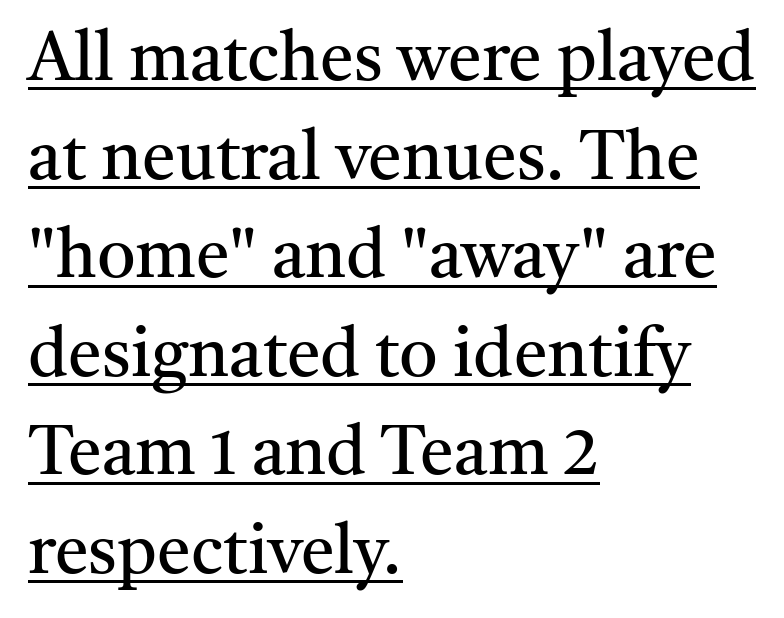
Q: Is the text bold? A: No.
Q: Is the text italic (slanted)? A: No, it is upright.
Q: Is the typeface a serif or a sans-serif typeface? A: Serif.
Q: Is the text underlined? A: Yes.
Q: How is the paragraph aligned? A: Left-aligned.
Q: Is the spacing between letters normal or unusually wide? A: Normal.
Q: Is the spacing between lines tight, normal or loose? A: Normal.
Q: Width (condensed, normal, or wide)? A: Normal.
Q: Stroke contrast? A: Medium.
Q: x-height? A: Medium.
Q: Monospaced? A: No.
